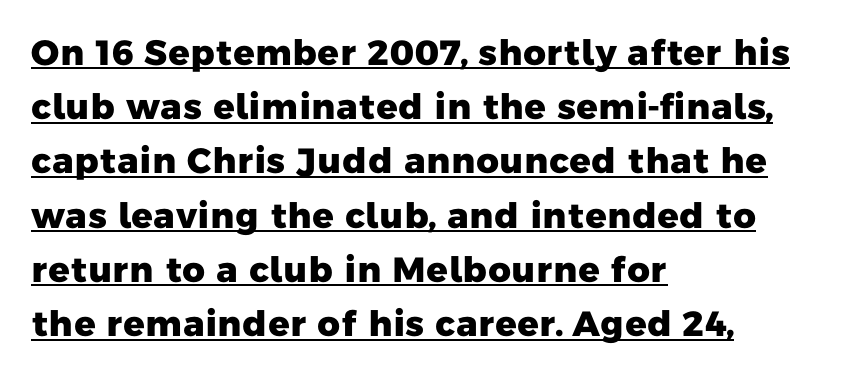
The image shows 35 px heavy sans-serif type; set left-aligned, normal line spacing (1.55x), normal letter spacing, underlined; low stroke contrast and a medium x-height.
